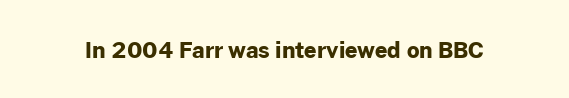
Short note: letters normally spaced. Words float on clear page, feet unadorned. The letters stand upright; this is a roman face. Heavy, bold letterforms.
